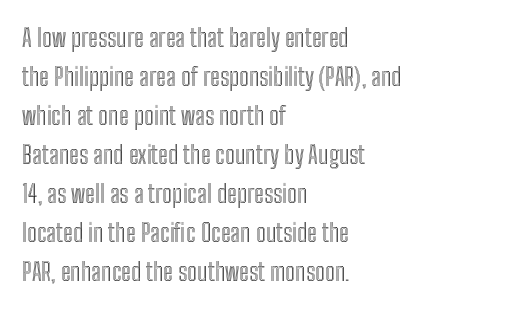
Q: Is the text italic (slanted)? A: No, it is upright.
Q: Is the text underlined? A: No.
Q: How is the paragraph aligned? A: Left-aligned.
Q: Is the spacing between letters normal or unusually wide? A: Normal.
Q: Is the spacing between lines tight, normal or loose? A: Normal.
